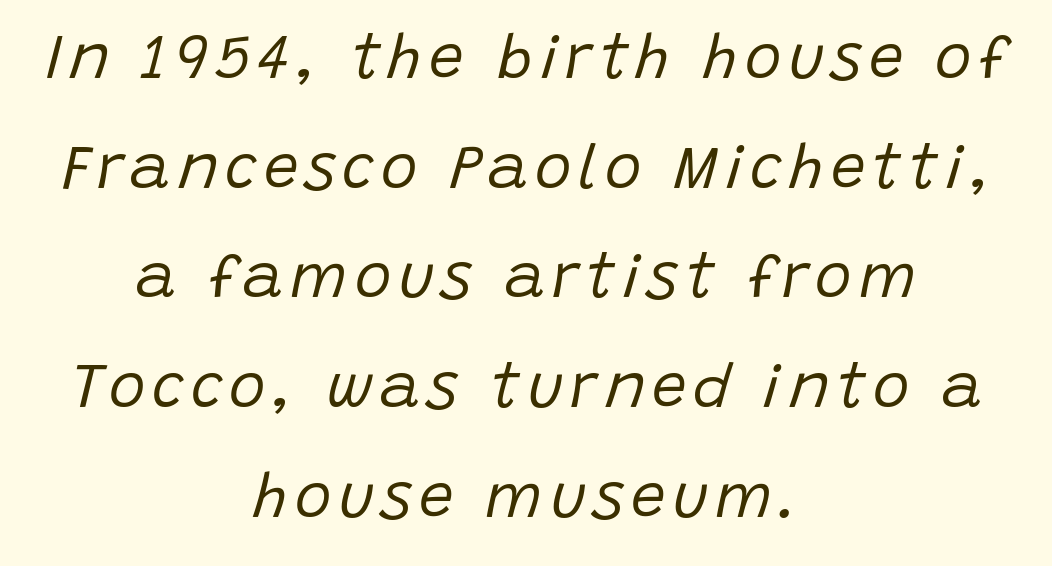
The image shows 62 px regular-weight type, italic (leaning right); set centered, line spacing 1.77x, not underlined; low stroke contrast and a large x-height.
